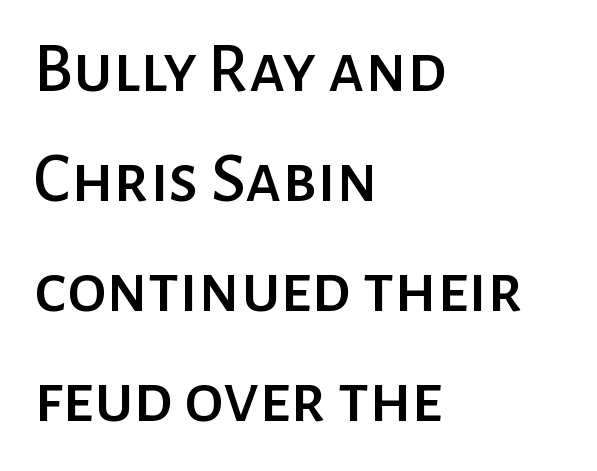
Spacing verdict: proportional, widths tailored to each character. Layout note: lines flush left. The line-height multiplier appears to be the usual default. The gaps between neighbouring characters are ordinary and unremarkable. The passage shown is not underscored anywhere. Typographically, this falls in the sans-serif category.
